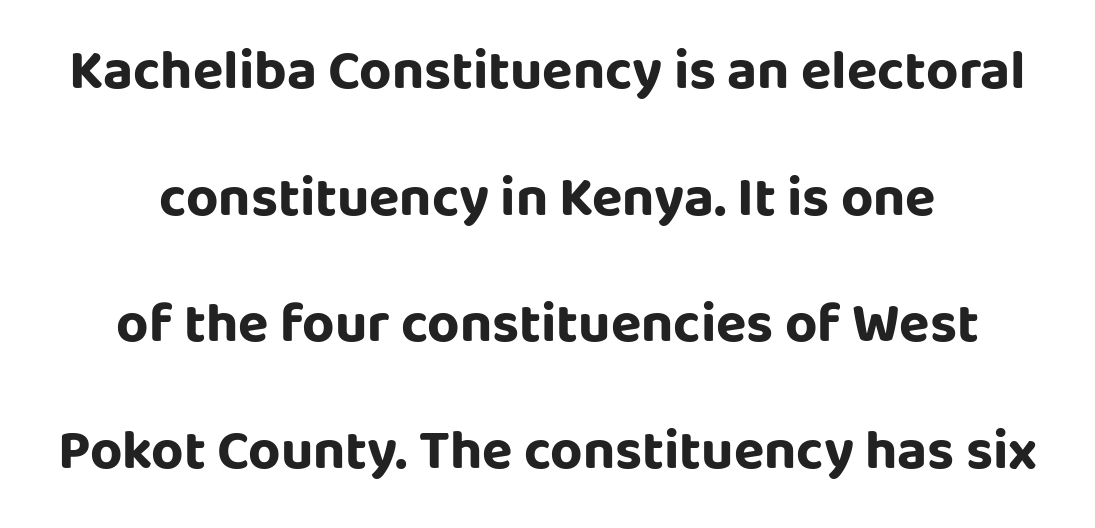
{"serif": "no", "italic": "no", "bold": "yes", "weight": "bold", "width": "normal", "stroke_contrast": "low", "x_height": "large", "monospaced": "no", "underline": "no", "align": "center", "line_spacing": "loose", "line_spacing_ratio": 2.26, "letter_spacing": "normal", "letter_spacing_em": 0.0, "glyph_px": 56}
